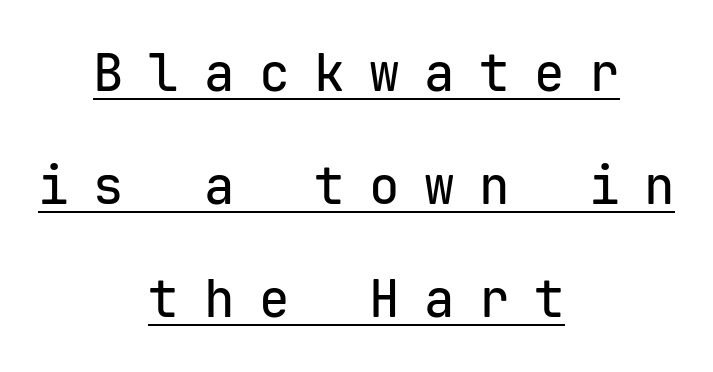
The image shows 51 px sans-serif type, upright, monospaced; set centered, loose line spacing (2.22x), unusually wide letter spacing (+0.48 em), underlined; low stroke contrast and a medium x-height.
